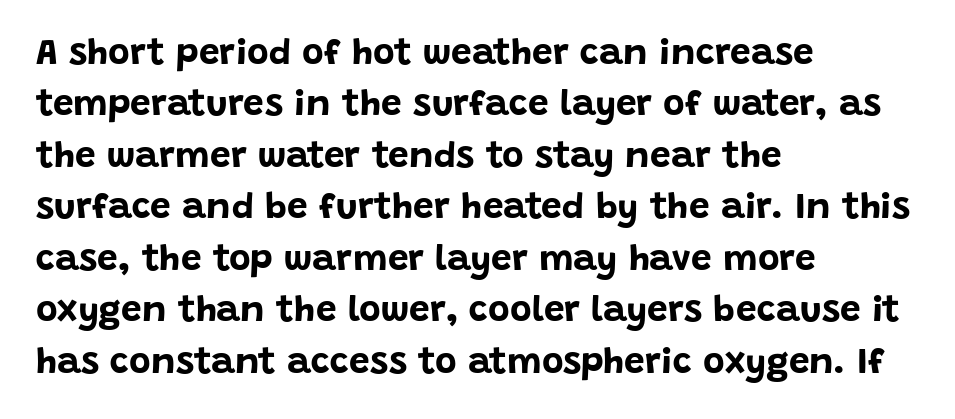
The image shows 37 px bold sans-serif type, upright; set left-aligned, normal line spacing (1.39x), normal letter spacing, not underlined; low stroke contrast and a large x-height.
